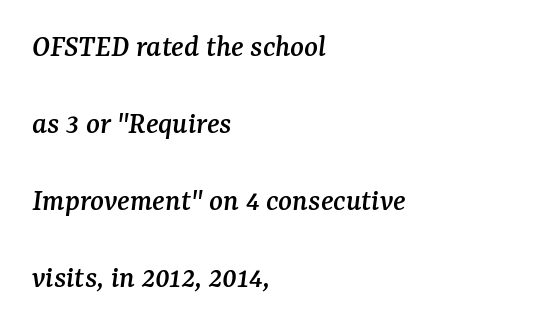
{"serif": "yes", "italic": "yes", "lean": "right", "slant_degrees": 7, "width": "normal", "stroke_contrast": "medium", "x_height": "medium", "monospaced": "no", "underline": "no", "align": "left", "line_spacing": "loose", "line_spacing_ratio": 2.41, "letter_spacing": "normal", "letter_spacing_em": 0.0, "glyph_px": 32}
